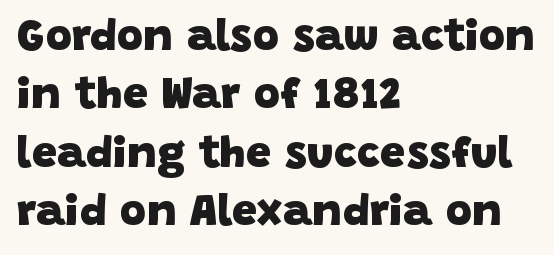
{"serif": "no", "bold": "yes", "weight": "heavy", "width": "normal", "stroke_contrast": "low", "x_height": "large", "monospaced": "no", "underline": "no", "align": "left", "line_spacing": "normal", "line_spacing_ratio": 1.3, "letter_spacing": "normal", "letter_spacing_em": 0.0, "glyph_px": 45}
